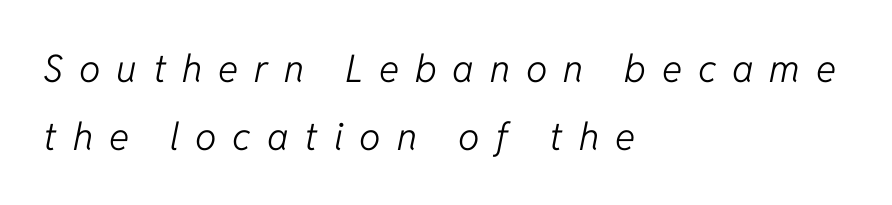
Q: Is the text bold? A: No.
Q: Is the text italic (slanted)? A: Yes, it leans right by about 11 degrees.
Q: Is the text underlined? A: No.
Q: How is the paragraph aligned? A: Left-aligned.
Q: Is the spacing between letters normal or unusually wide? A: Unusually wide.
Q: Width (condensed, normal, or wide)? A: Normal.
Q: Stroke contrast? A: Low.
Q: x-height? A: Medium.
Q: Monospaced? A: No.
